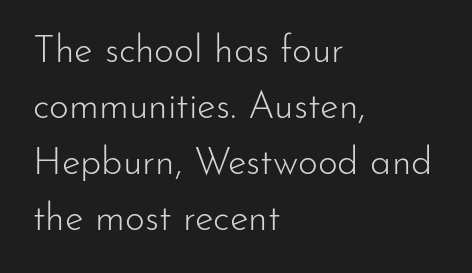
The lines are quadded left. The lettering holds an erect, upright posture throughout. The tracking reads as untouched default to a designer's eye. No heavy texture on the line: the type isn't bold. Check where the strokes stop: nothing finishes them off — pure sans. Varying glyph widths throughout — classic text-font behaviour.
